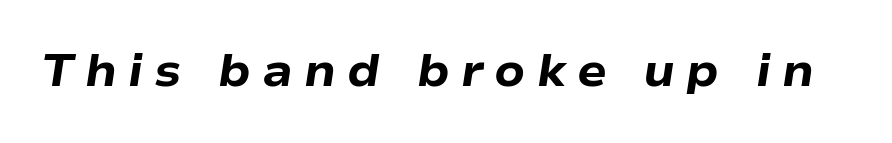
These lines carry a lot of weight — the face is fully bold. The rendering uses natural spacing where letterforms have individual widths. Spacing between characters has been opened up far beyond the box default. Italic: yes, the glyphs are oblique.
